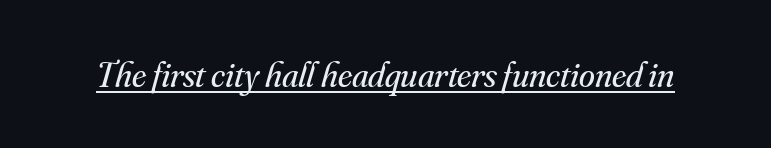
Q: Is the text bold? A: No.
Q: Is the text italic (slanted)? A: Yes, it leans right by about 16 degrees.
Q: Is the typeface a serif or a sans-serif typeface? A: Serif.
Q: Is the text underlined? A: Yes.
Q: Is the spacing between letters normal or unusually wide? A: Normal.
Q: Width (condensed, normal, or wide)? A: Normal.
Q: Stroke contrast? A: Medium.
Q: x-height? A: Small.
Q: Monospaced? A: No.
